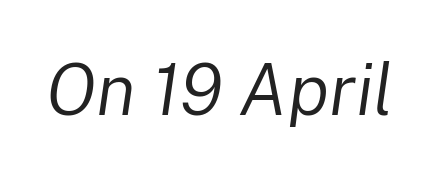
{"italic": "yes", "lean": "right", "slant_degrees": 8, "bold": "no", "weight": "regular", "width": "normal", "stroke_contrast": "low", "x_height": "medium", "monospaced": "no", "underline": "no", "letter_spacing": "normal", "letter_spacing_em": 0.0, "glyph_px": 72}
